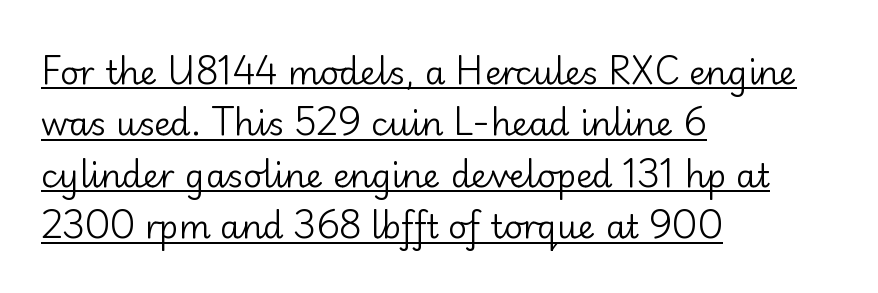
Is this a fixed-width face? No — the glyphs have proportional, varying widths. It's the straight-up-and-down kind of type. The typesetter has applied underlining to the passage shown. Baseline-to-baseline distance is the conventional proportion of letter height. The passage shown is not bold in any degree.
